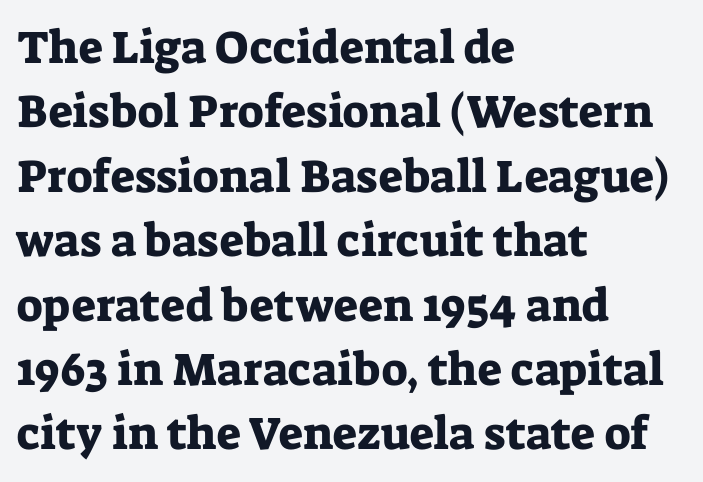
The image shows 46 px serif type, upright; set left-aligned, normal line spacing (1.4x), normal letter spacing, not underlined; low stroke contrast and a medium x-height.
